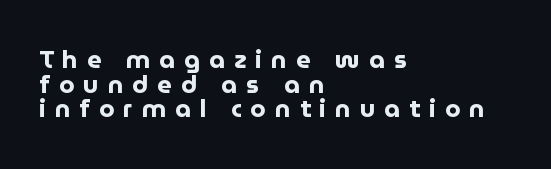
Descenders are the only things crossing below the line. Nope, not italic — everything's standing straight. This sample is left-justified, so line endings fall wherever the words run out. The typesetting leans heavy: a genuine bold.
